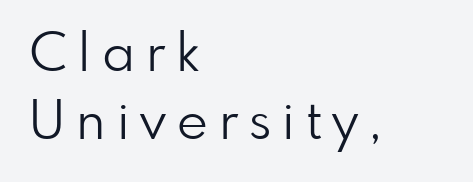
{"serif": "no", "italic": "no", "bold": "no", "weight": "light", "width": "normal", "stroke_contrast": "low", "x_height": "small", "monospaced": "no", "underline": "no", "align": "left", "line_spacing": "normal", "line_spacing_ratio": 1.29, "letter_spacing": "wide", "letter_spacing_em": 0.21, "glyph_px": 53}
